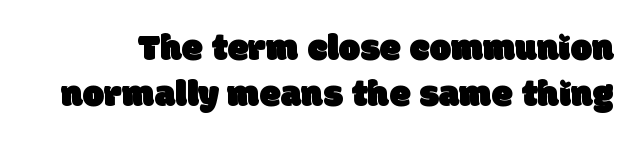
Nothing unusual about the tracking: characters are spaced as the font intends. Check under the words: just untouched page. The passage shown is typed in a proportional face where columns would drift. Nothing sits at the stroke ends, so this counts as sans-serif.
